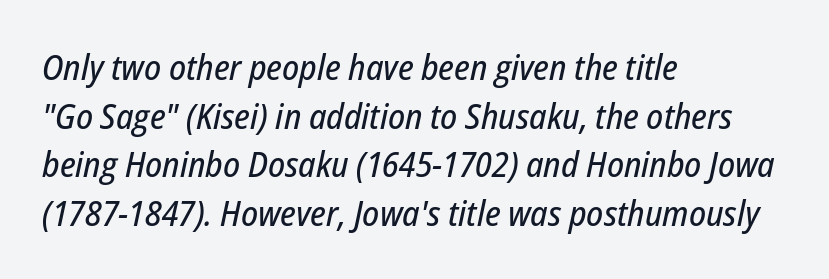
The image shows 35 px condensed type, italic (leaning right); set left-aligned, normal line spacing (1.39x), normal letter spacing, not underlined; low stroke contrast and a medium x-height.
